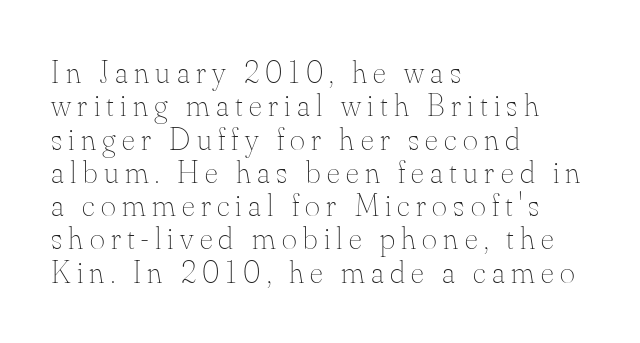
Any mark beneath the type? The region is blank. These lines have a slow, spaced-out rhythm from letter to letter. In CSS terms this would be text-align: left. The leading is snug, giving the passage a crowded texture.
